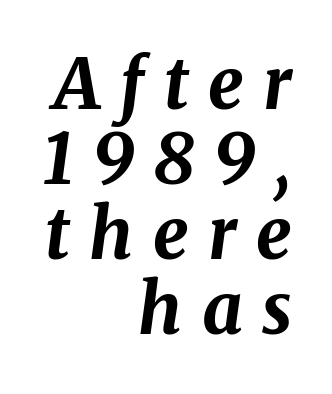
{"italic": "yes", "lean": "right", "slant_degrees": 8, "bold": "yes", "weight": "bold", "width": "normal", "stroke_contrast": "medium", "x_height": "medium", "monospaced": "no", "underline": "no", "align": "right", "line_spacing": "tight", "line_spacing_ratio": 1.07, "letter_spacing": "wide", "letter_spacing_em": 0.28, "glyph_px": 70}
